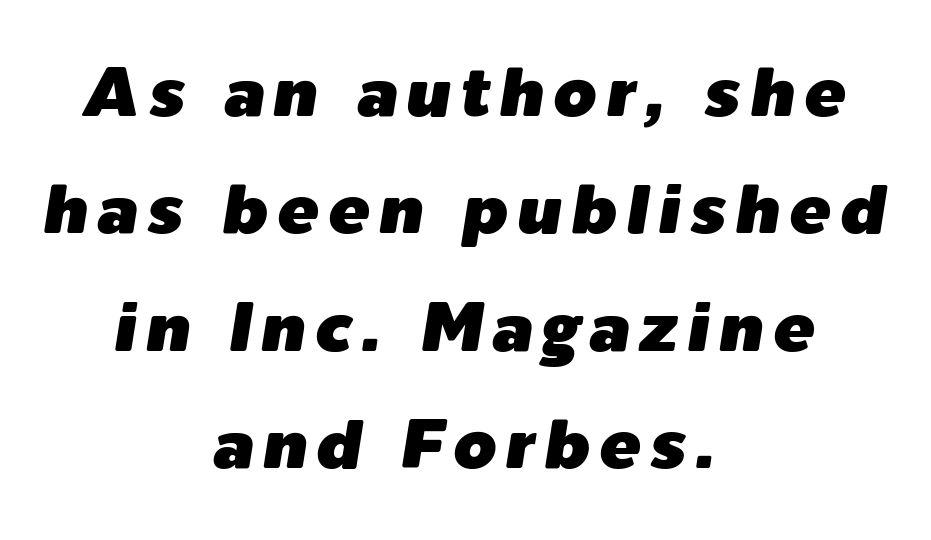
{"italic": "yes", "lean": "right", "slant_degrees": 9, "width": "normal", "stroke_contrast": "low", "x_height": "medium", "monospaced": "no", "underline": "no", "align": "center", "line_spacing": "normal", "line_spacing_ratio": 1.7, "glyph_px": 69}
